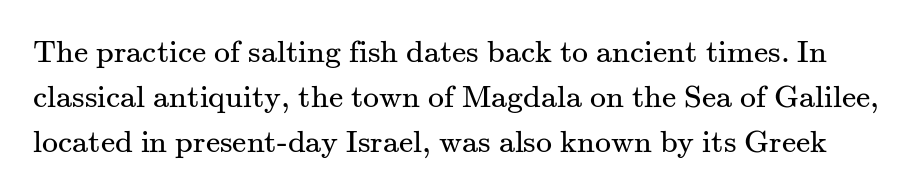
The image shows 32 px regular-weight serif type, upright; set normal line spacing (1.41x), normal letter spacing, not underlined; medium stroke contrast and a small x-height.
